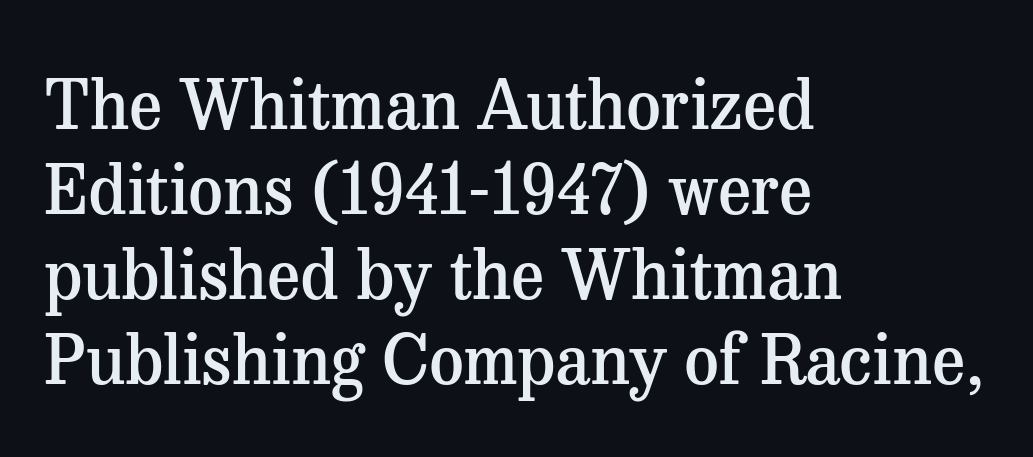
Q: Is the text bold? A: Semi-bold.
Q: Is the text italic (slanted)? A: No, it is upright.
Q: Is the typeface a serif or a sans-serif typeface? A: Serif.
Q: Is the text underlined? A: No.
Q: How is the paragraph aligned? A: Left-aligned.
Q: Is the spacing between letters normal or unusually wide? A: Normal.
Q: Is the spacing between lines tight, normal or loose? A: Normal.
Q: Width (condensed, normal, or wide)? A: Normal.
Q: Stroke contrast? A: Medium.
Q: x-height? A: Medium.
Q: Monospaced? A: No.
